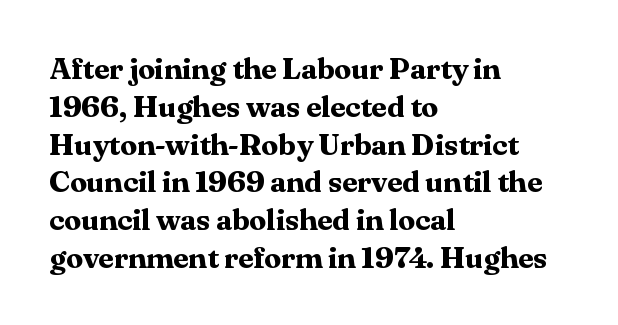
Q: Is the text bold? A: Yes.
Q: Is the text italic (slanted)? A: No, it is upright.
Q: Is the typeface a serif or a sans-serif typeface? A: Serif.
Q: Is the text underlined? A: No.
Q: How is the paragraph aligned? A: Left-aligned.
Q: Is the spacing between letters normal or unusually wide? A: Normal.
Q: Is the spacing between lines tight, normal or loose? A: Normal.
Q: Width (condensed, normal, or wide)? A: Normal.
Q: Stroke contrast? A: Medium.
Q: x-height? A: Medium.
Q: Monospaced? A: No.
